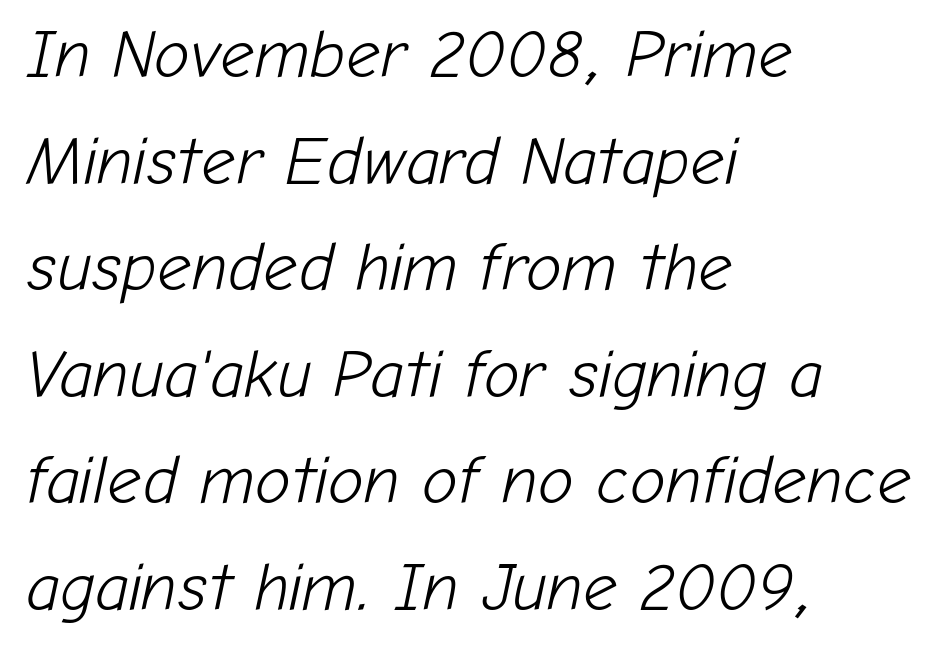
Q: Is the text bold? A: No.
Q: Is the text italic (slanted)? A: Yes, it leans right by about 12 degrees.
Q: Is the text underlined? A: No.
Q: How is the paragraph aligned? A: Left-aligned.
Q: Is the spacing between letters normal or unusually wide? A: Normal.
Q: Is the spacing between lines tight, normal or loose? A: Normal.
Q: Width (condensed, normal, or wide)? A: Normal.
Q: Stroke contrast? A: Low.
Q: x-height? A: Medium.
Q: Monospaced? A: No.
